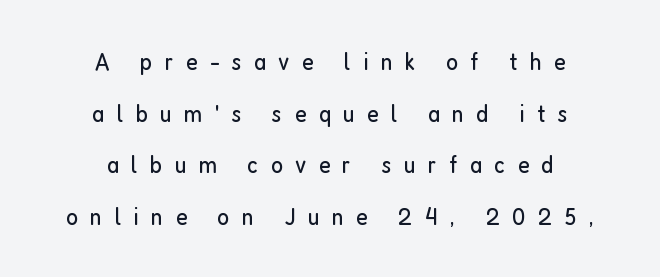
Q: Is the text bold? A: No.
Q: Is the text italic (slanted)? A: No, it is upright.
Q: Is the text underlined? A: No.
Q: How is the paragraph aligned? A: Centered.
Q: Is the spacing between letters normal or unusually wide? A: Unusually wide.
Q: Is the spacing between lines tight, normal or loose? A: Loose.
